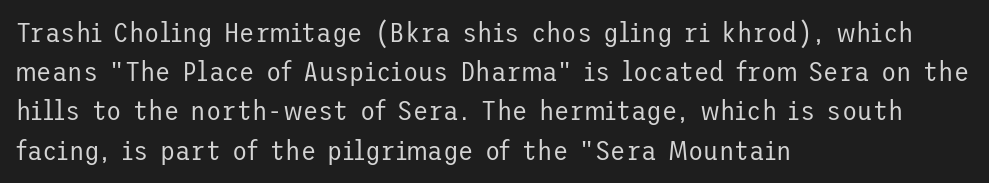
Letters rest on an invisible, unmarked baseline. Is this a heavy cut? Hardly; it is regular or lighter. The compositor pushed each line to the left boundary. The rendering shows plain stroke endings on the letterforms — a sans-serif design.
